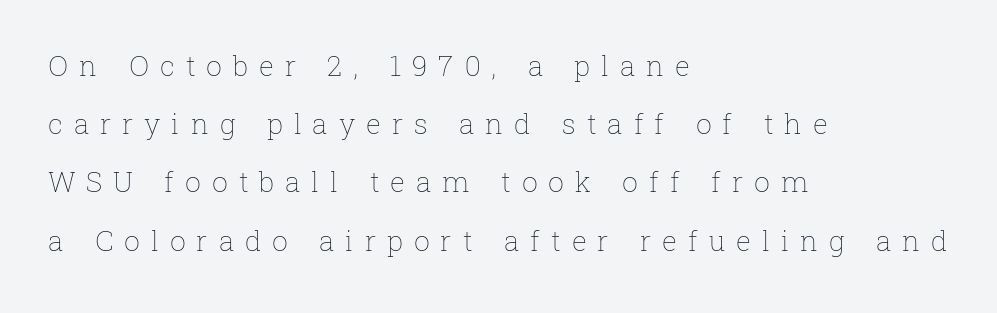
Q: Is the text bold? A: No.
Q: Is the text italic (slanted)? A: No, it is upright.
Q: Is the text underlined? A: No.
Q: How is the paragraph aligned? A: Left-aligned.
Q: Is the spacing between letters normal or unusually wide? A: Unusually wide.
Q: Is the spacing between lines tight, normal or loose? A: Loose.
Q: Width (condensed, normal, or wide)? A: Normal.
Q: Stroke contrast? A: Low.
Q: x-height? A: Medium.
Q: Monospaced? A: No.
